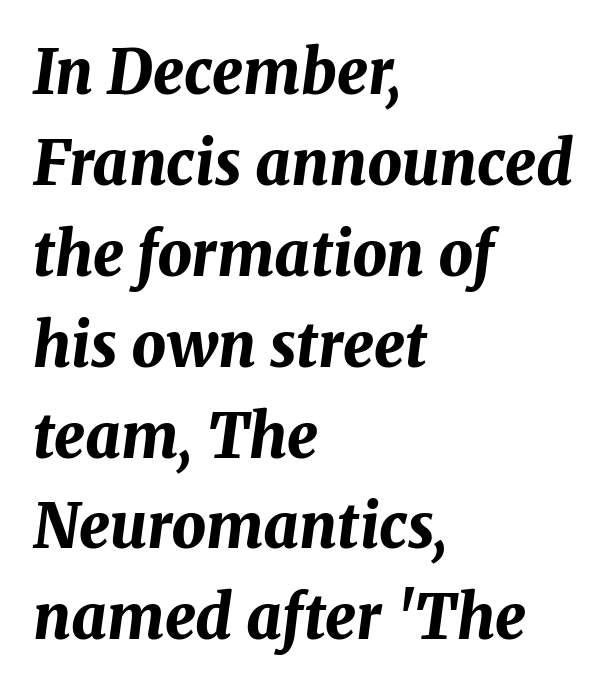
All the whitespace from short lines collects on the right. A dark, heavy texture on the line: the type is bold. This block has exactly the height ordinary leading produces. The line texture is even and compact thanks to regular tracking. You can tell it's italic because the verticals aren't actually vertical.
